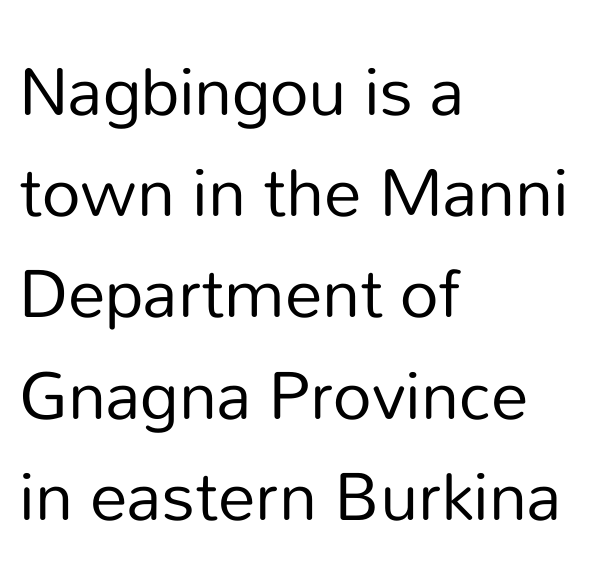
The image shows 75 px regular-weight sans-serif type, upright; set left-aligned, normal line spacing (1.35x), normal letter spacing, not underlined; low stroke contrast and a medium x-height.
